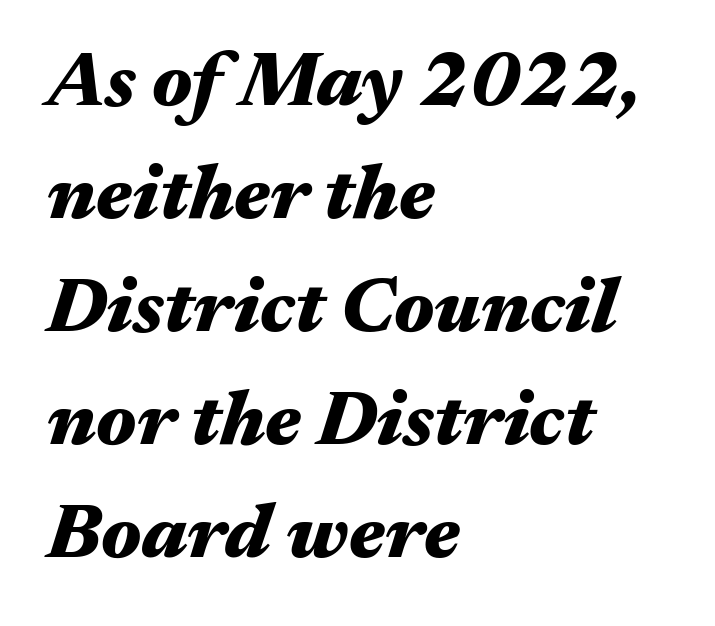
The image shows 78 px heavy, wide type, italic (leaning right); set left-aligned, normal line spacing (1.45x), normal letter spacing, not underlined; medium stroke contrast and a medium x-height.
